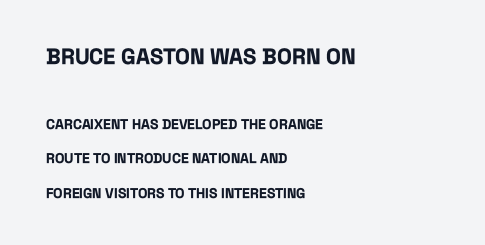
The image shows 22 px bold type, upright; set left-aligned, loose line spacing (2.44x), normal letter spacing, not underlined; the first (top) block is 1.57x larger.
